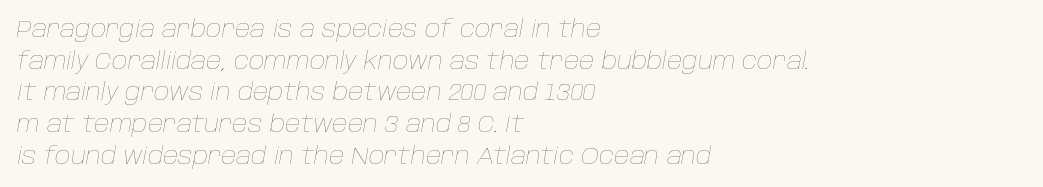
{"italic": "yes", "lean": "right", "slant_degrees": 10, "bold": "no", "underline": "no", "align": "left", "line_spacing": "normal", "line_spacing_ratio": 1.32, "letter_spacing": "normal", "letter_spacing_em": 0.0, "glyph_px": 24}
